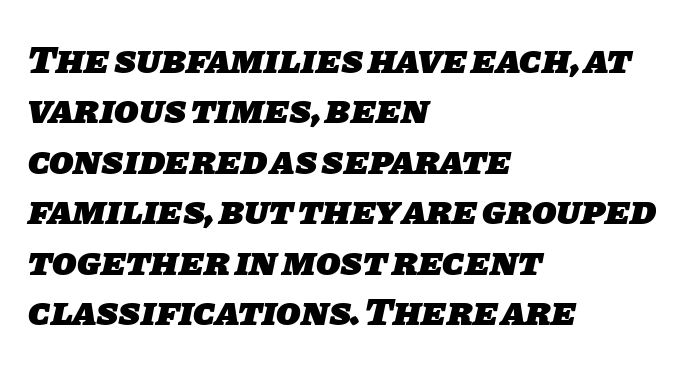
{"bold": "yes", "weight": "heavy", "width": "normal", "stroke_contrast": "low", "x_height": "large", "monospaced": "no", "underline": "no", "align": "left", "line_spacing": "normal", "line_spacing_ratio": 1.26, "letter_spacing": "normal", "letter_spacing_em": 0.0, "glyph_px": 40}
